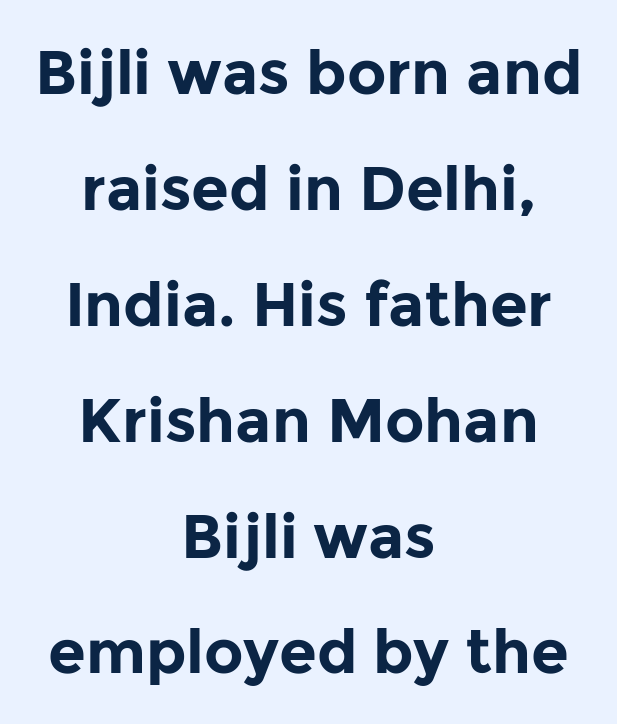
{"serif": "no", "italic": "no", "bold": "yes", "weight": "bold", "width": "normal", "stroke_contrast": "low", "x_height": "medium", "monospaced": "no", "underline": "no", "align": "center", "line_spacing": "loose", "line_spacing_ratio": 1.9, "letter_spacing": "normal", "letter_spacing_em": 0.0, "glyph_px": 61}
